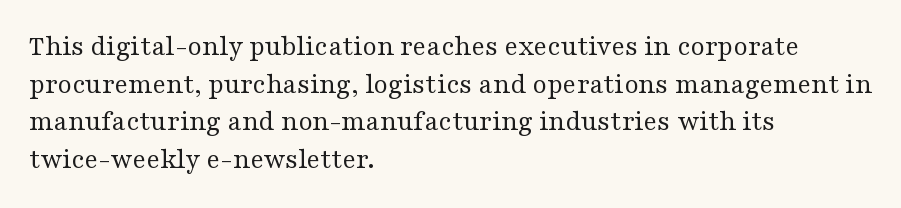
Letters have the restrained weight of plain body copy at most. Do the characters align in a grid? No, the font is proportional. The rows are spaced the way most documents space them. Characters remain perfectly vertical along every line. Notice how the passage keeps a crisp vertical edge on the left only.
